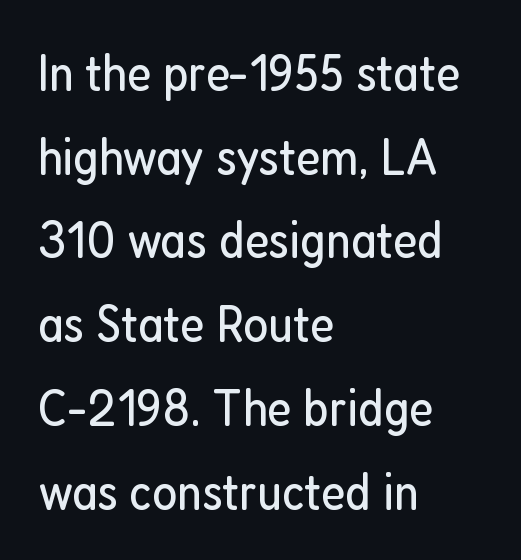
{"serif": "no", "italic": "no", "bold": "no", "weight": "regular", "width": "condensed", "stroke_contrast": "low", "x_height": "medium", "monospaced": "no", "underline": "no", "align": "left", "line_spacing": "normal", "line_spacing_ratio": 1.58, "letter_spacing": "normal", "letter_spacing_em": 0.0, "glyph_px": 53}
